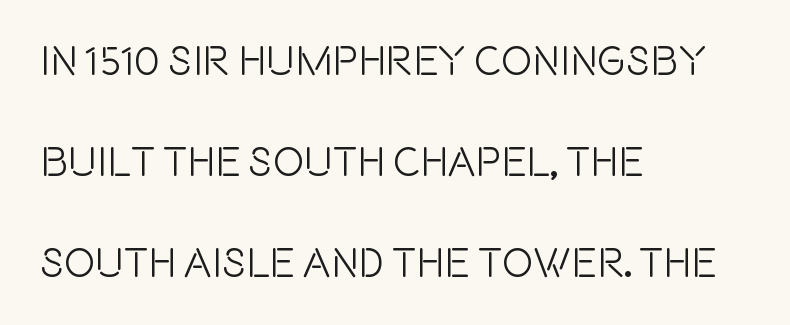
{"serif": "no", "italic": "no", "width": "condensed", "x_height": "large", "monospaced": "no", "underline": "no", "align": "left", "line_spacing": "loose", "line_spacing_ratio": 2.4, "letter_spacing": "normal", "letter_spacing_em": 0.0, "glyph_px": 42}
